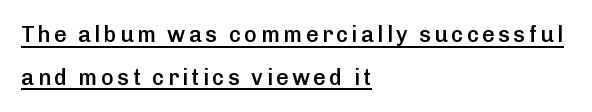
{"italic": "no", "bold": "semi", "underline": "yes", "align": "left", "line_spacing": "loose", "line_spacing_ratio": 1.94, "glyph_px": 22}
